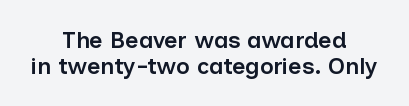
The image shows 23 px text type, upright; set centered, tight line spacing (1.11x), normal letter spacing, not underlined.
